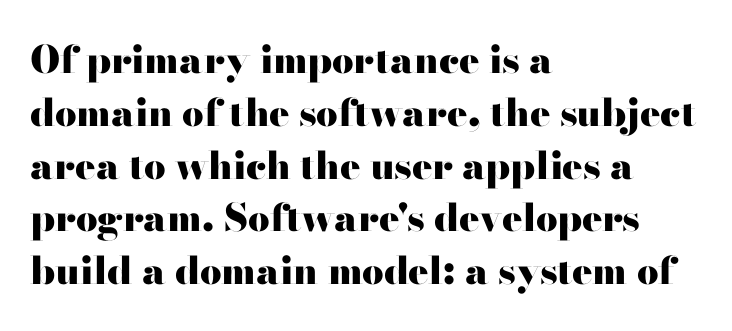
{"serif": "yes", "italic": "no", "bold": "yes", "weight": "heavy", "width": "wide", "stroke_contrast": "high", "x_height": "small", "monospaced": "no", "underline": "no", "align": "left", "line_spacing": "normal", "line_spacing_ratio": 1.39, "letter_spacing": "normal", "letter_spacing_em": 0.0, "glyph_px": 38}
